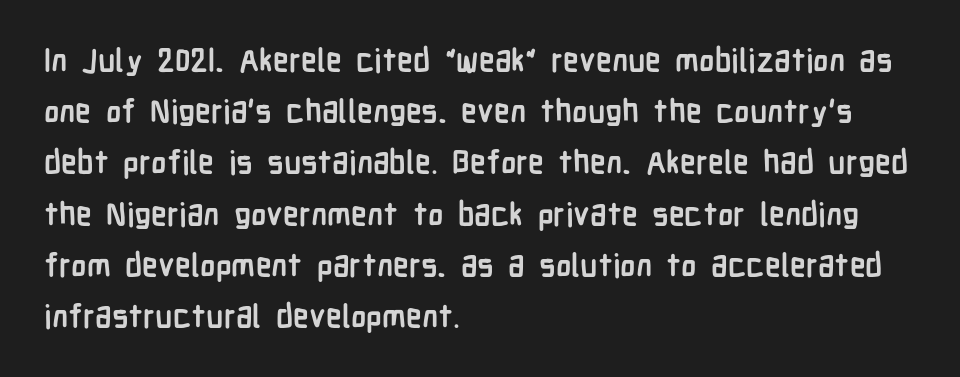
The image shows 32 px semibold, condensed sans-serif type, upright; set left-aligned, normal line spacing (1.6x), normal letter spacing, not underlined; low stroke contrast and a medium x-height.
